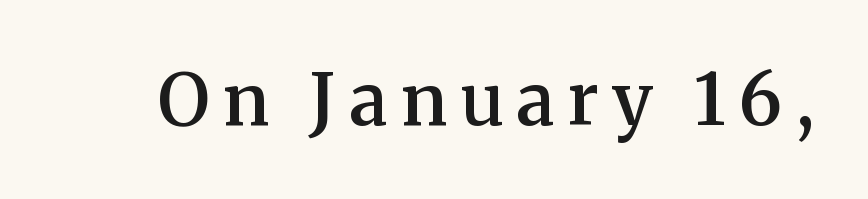
{"serif": "yes", "italic": "no", "bold": "semi", "weight": "semibold", "width": "normal", "stroke_contrast": "medium", "x_height": "medium", "monospaced": "no", "underline": "no", "glyph_px": 72}
